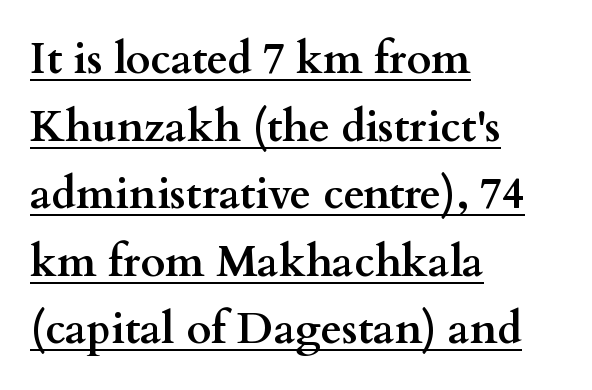
Q: Is the text bold? A: Yes.
Q: Is the text italic (slanted)? A: No, it is upright.
Q: Is the typeface a serif or a sans-serif typeface? A: Serif.
Q: Is the text underlined? A: Yes.
Q: How is the paragraph aligned? A: Left-aligned.
Q: Is the spacing between letters normal or unusually wide? A: Normal.
Q: Is the spacing between lines tight, normal or loose? A: Normal.
Q: Width (condensed, normal, or wide)? A: Wide.
Q: Stroke contrast? A: Medium.
Q: x-height? A: Small.
Q: Monospaced? A: No.
